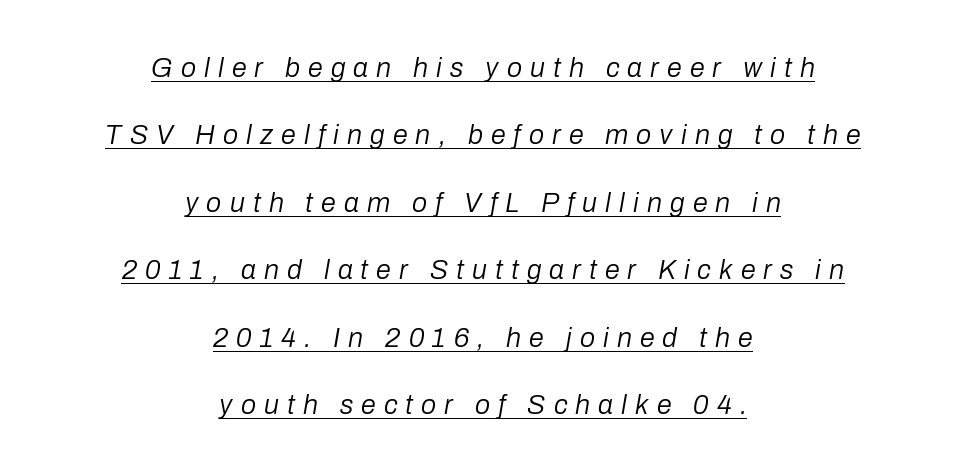
{"italic": "yes", "lean": "right", "slant_degrees": 10, "bold": "no", "underline": "yes", "align": "center", "line_spacing": "loose", "line_spacing_ratio": 2.5, "letter_spacing": "wide", "letter_spacing_em": 0.3, "glyph_px": 27}
